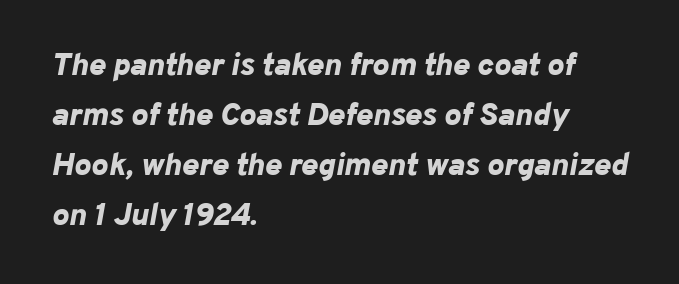
The image shows 32 px bold type, italic (leaning right); set left-aligned, normal line spacing (1.56x), normal letter spacing, not underlined; low stroke contrast and a medium x-height.
